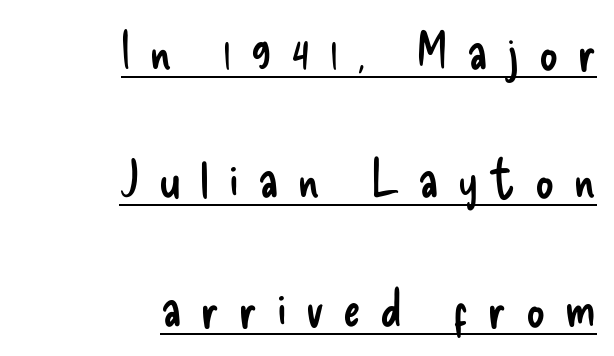
{"serif": "no", "italic": "no", "bold": "no", "weight": "regular", "width": "condensed", "stroke_contrast": "low", "x_height": "small", "monospaced": "no", "underline": "yes", "align": "right", "line_spacing": "loose", "line_spacing_ratio": 2.47, "letter_spacing": "wide", "letter_spacing_em": 0.38, "glyph_px": 52}
